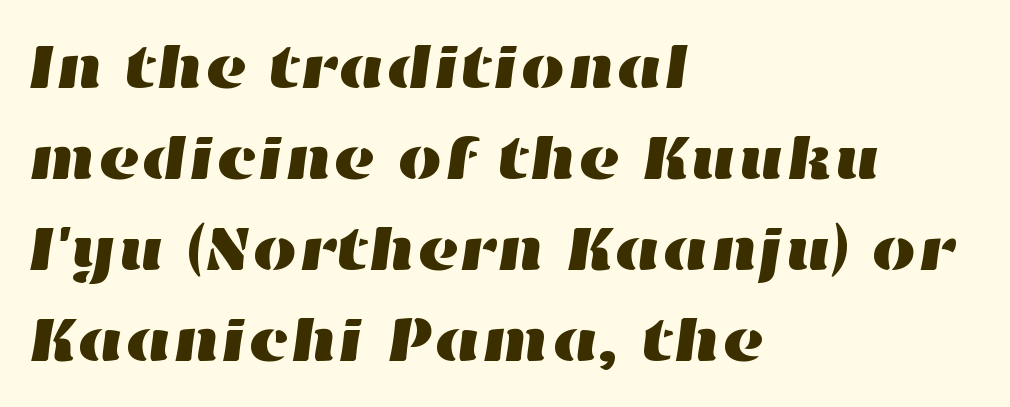
A student would call this left alignment; a typographer would say flush left, rag right. These lines sit exactly where default settings would place them. Honestly, the letter spacing is just normal — you wouldn't notice it. Nobody drew a line under any word here. Spacing verdict: proportional, widths tailored to each character.
